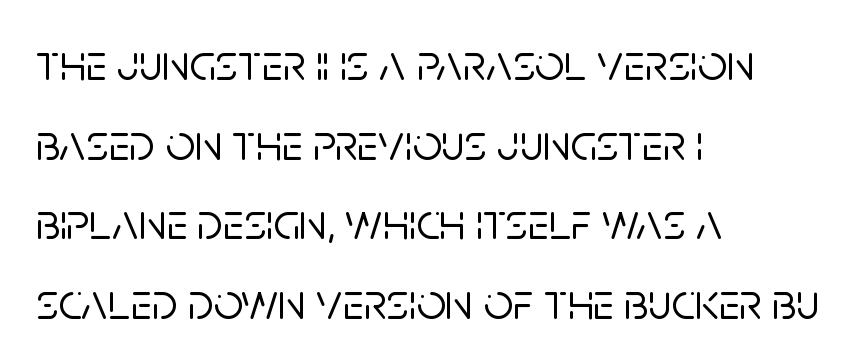
{"serif": "no", "italic": "no", "width": "normal", "stroke_contrast": "low", "x_height": "large", "monospaced": "no", "underline": "no", "align": "left", "line_spacing": "normal", "line_spacing_ratio": 1.56, "letter_spacing": "normal", "letter_spacing_em": 0.0, "glyph_px": 51}
